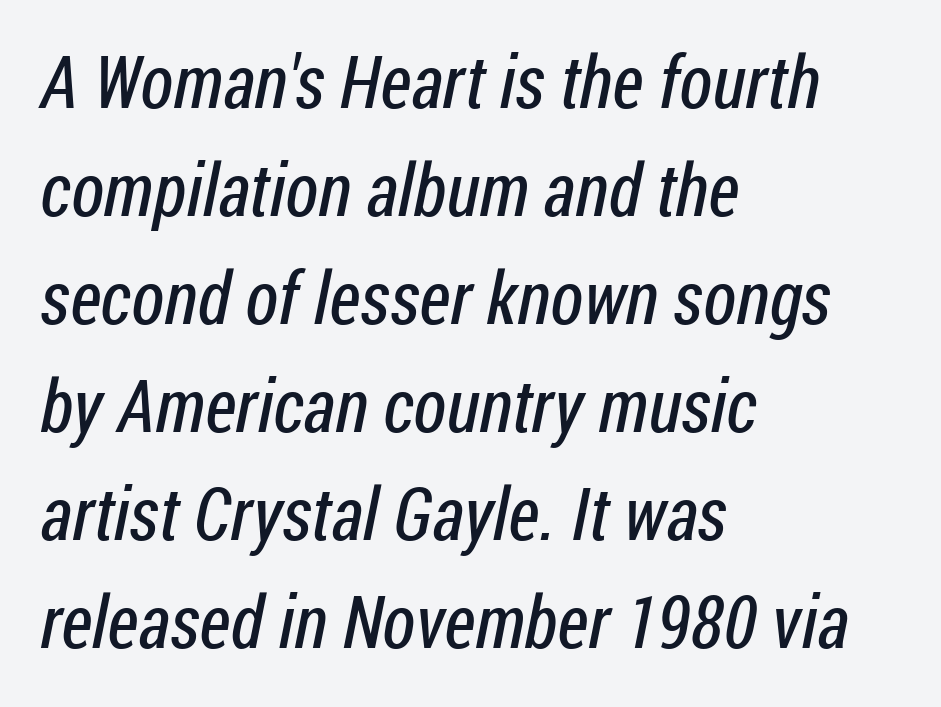
{"serif": "no", "bold": "no", "weight": "regular", "width": "condensed", "stroke_contrast": "low", "x_height": "medium", "monospaced": "no", "underline": "no", "align": "left", "line_spacing": "normal", "line_spacing_ratio": 1.48, "letter_spacing": "normal", "letter_spacing_em": 0.0, "glyph_px": 73}
